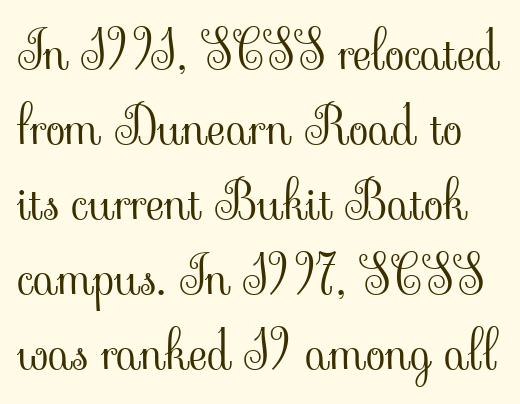
Each letter keeps its own natural width here, so spacing adapts to shape. Summary of vertical rhythm: regular, with standard interline spacing. Characters follow at the spacing the type designer built in. Unlike italic type, these characters show no tilt at all.
